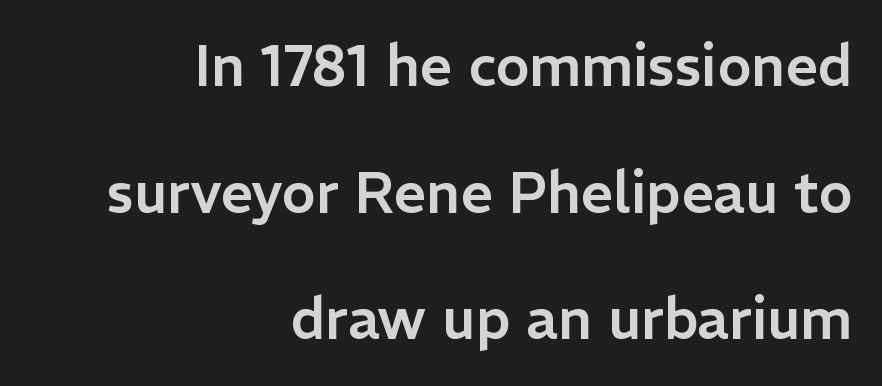
Q: Is the text italic (slanted)? A: No, it is upright.
Q: Is the typeface a serif or a sans-serif typeface? A: Sans-serif.
Q: Is the text underlined? A: No.
Q: How is the paragraph aligned? A: Right-aligned.
Q: Is the spacing between letters normal or unusually wide? A: Normal.
Q: Is the spacing between lines tight, normal or loose? A: Loose.
Q: Width (condensed, normal, or wide)? A: Normal.
Q: Stroke contrast? A: Low.
Q: x-height? A: Medium.
Q: Monospaced? A: No.
